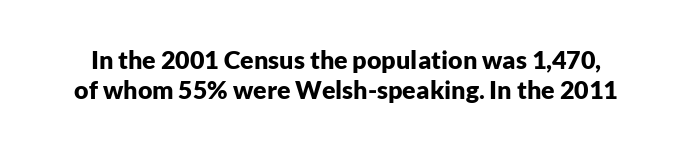
{"italic": "no", "bold": "yes", "underline": "no", "line_spacing_ratio": 1.19, "letter_spacing": "normal", "letter_spacing_em": 0.0, "glyph_px": 25}
